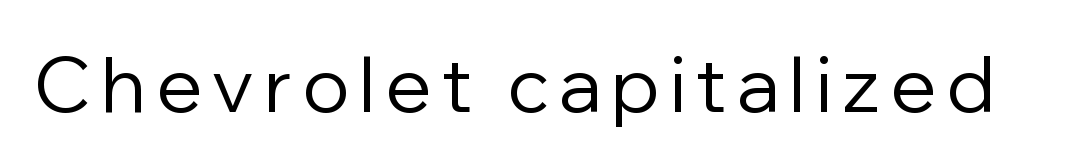
Q: Is the text bold? A: No.
Q: Is the text italic (slanted)? A: No, it is upright.
Q: Is the typeface a serif or a sans-serif typeface? A: Sans-serif.
Q: Is the text underlined? A: No.
Q: Width (condensed, normal, or wide)? A: Normal.
Q: Stroke contrast? A: Low.
Q: x-height? A: Medium.
Q: Monospaced? A: No.
